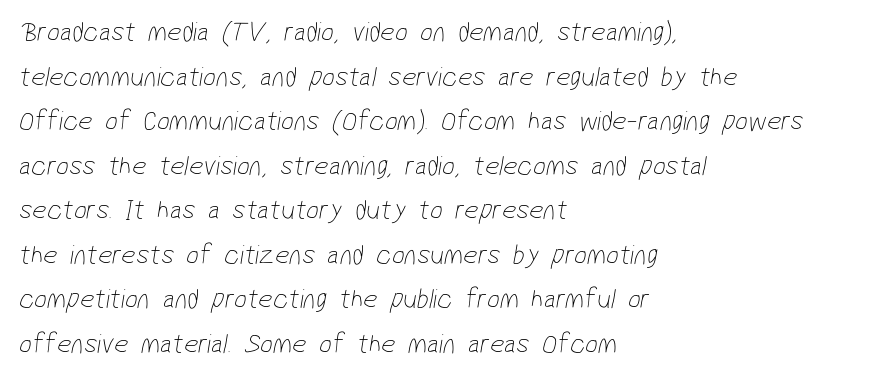
Serifs: no, the terminals of the letterforms are clean. Rows of type keep a routine distance in the vertical direction. Caption: multi-line text, flush left, ragged right. The glyphs are unaccompanied by any horizontal stroke below them. No extra ink here — the face is not bold.
